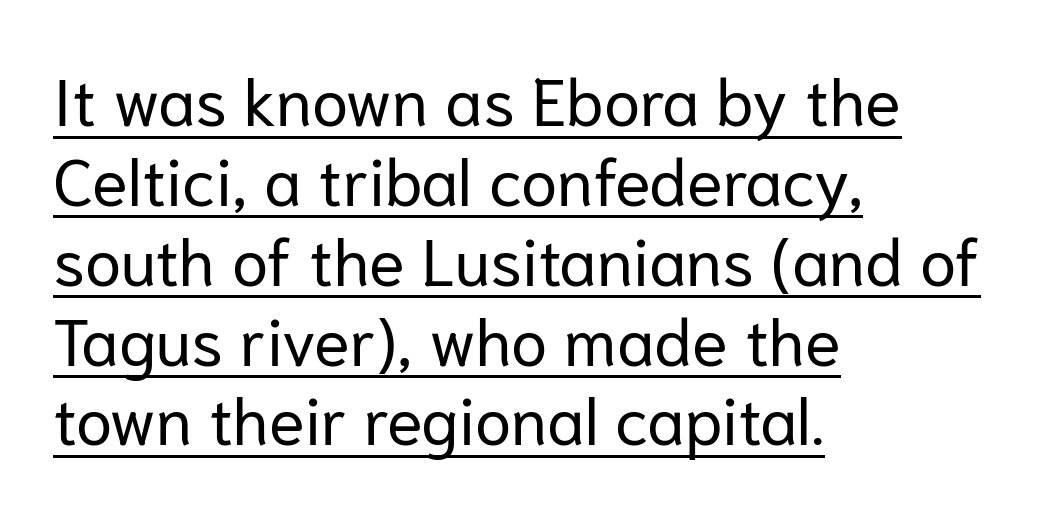
Q: Is the text bold? A: No.
Q: Is the text italic (slanted)? A: No, it is upright.
Q: Is the typeface a serif or a sans-serif typeface? A: Sans-serif.
Q: Is the text underlined? A: Yes.
Q: How is the paragraph aligned? A: Left-aligned.
Q: Is the spacing between letters normal or unusually wide? A: Normal.
Q: Width (condensed, normal, or wide)? A: Normal.
Q: Stroke contrast? A: Low.
Q: x-height? A: Medium.
Q: Monospaced? A: No.
